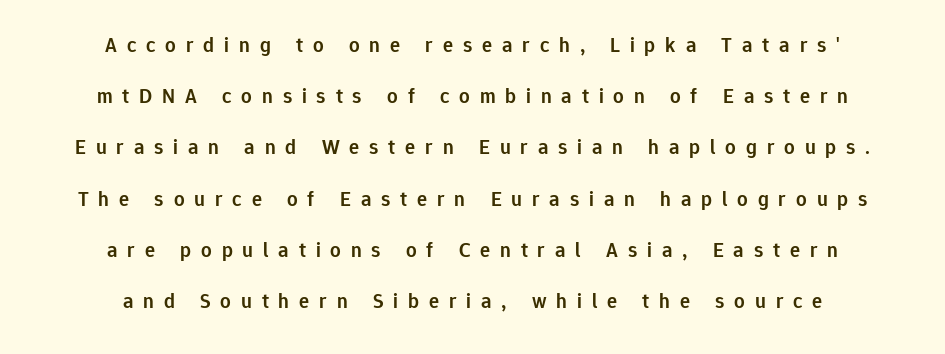
Q: Is the text bold? A: Semi-bold.
Q: Is the text italic (slanted)? A: No, it is upright.
Q: Is the text underlined? A: No.
Q: How is the paragraph aligned? A: Centered.
Q: Is the spacing between letters normal or unusually wide? A: Unusually wide.
Q: Is the spacing between lines tight, normal or loose? A: Loose.
